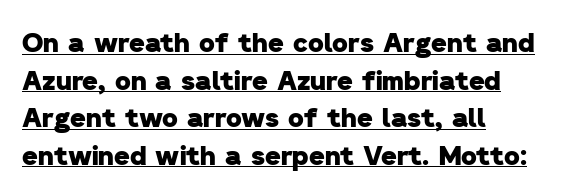
You could call the tracking neutral — neither tight nor loose. The rag falls on the right side of this text block. The rendering uses the underline text-decoration. This sample keeps an unexceptional amount of space between lines.
